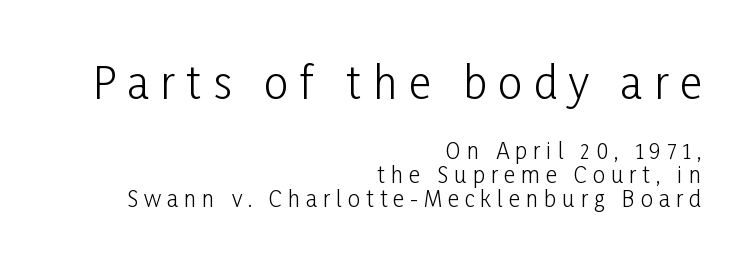
{"serif": "no", "italic": "no", "bold": "no", "weight": "light", "width": "condensed", "stroke_contrast": "low", "x_height": "medium", "monospaced": "no", "underline": "no", "align": "right", "line_spacing": "tight", "line_spacing_ratio": 1.1, "letter_spacing": "wide", "letter_spacing_em": 0.27, "larger_block": "first", "size_ratio": 1.95, "glyph_px": 43}
